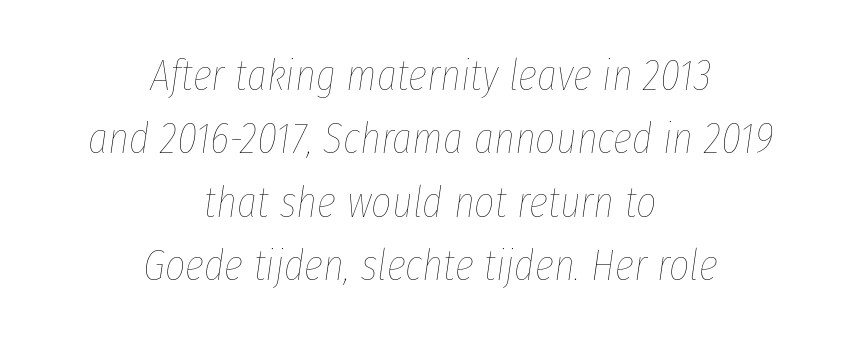
{"italic": "yes", "lean": "right", "slant_degrees": 8, "bold": "no", "weight": "thin", "width": "condensed", "stroke_contrast": "low", "x_height": "medium", "monospaced": "no", "underline": "no", "align": "center", "line_spacing": "normal", "line_spacing_ratio": 1.44, "letter_spacing": "normal", "letter_spacing_em": 0.0, "glyph_px": 44}
